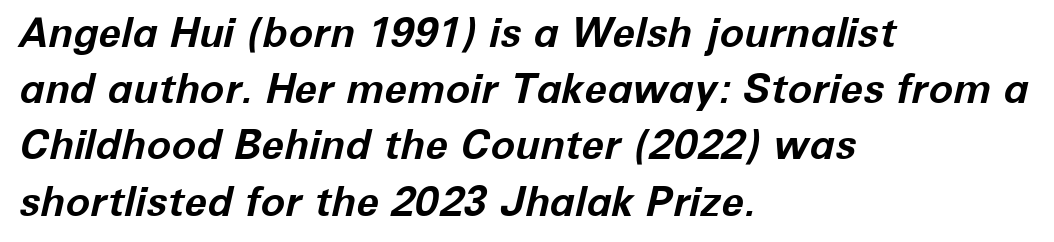
{"italic": "yes", "lean": "right", "slant_degrees": 12, "bold": "yes", "weight": "bold", "width": "normal", "stroke_contrast": "low", "x_height": "medium", "monospaced": "no", "underline": "no", "align": "left", "line_spacing": "normal", "line_spacing_ratio": 1.37, "letter_spacing": "normal", "letter_spacing_em": 0.0, "glyph_px": 41}
